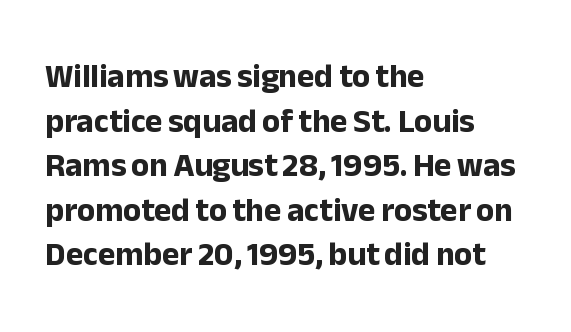
{"serif": "no", "italic": "no", "bold": "yes", "weight": "bold", "width": "normal", "stroke_contrast": "low", "x_height": "medium", "monospaced": "no", "underline": "no", "align": "left", "line_spacing": "normal", "line_spacing_ratio": 1.35, "letter_spacing": "normal", "letter_spacing_em": 0.0, "glyph_px": 33}
